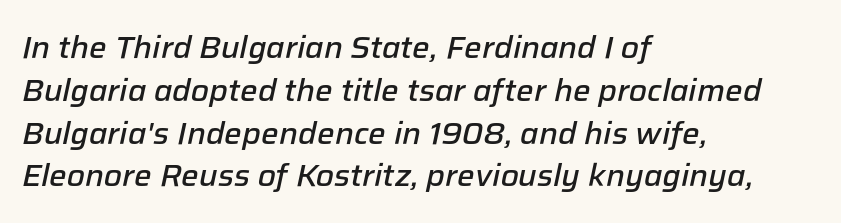
Q: Is the text bold? A: Semi-bold.
Q: Is the text italic (slanted)? A: Yes, it leans right by about 12 degrees.
Q: Is the text underlined? A: No.
Q: How is the paragraph aligned? A: Left-aligned.
Q: Is the spacing between letters normal or unusually wide? A: Normal.
Q: Is the spacing between lines tight, normal or loose? A: Normal.
Q: Width (condensed, normal, or wide)? A: Normal.
Q: Stroke contrast? A: Low.
Q: x-height? A: Medium.
Q: Monospaced? A: No.
